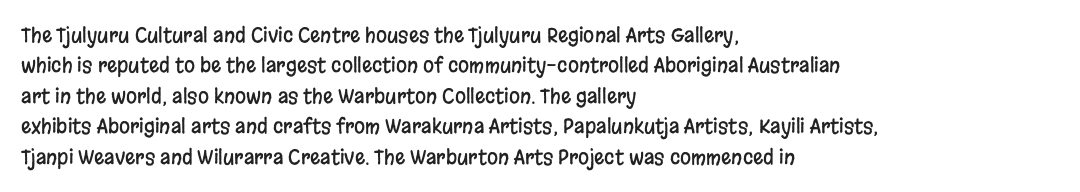
Characters follow at the spacing the type designer built in. The line-height multiplier appears to be the usual default. Just letters on the line, the space beneath them empty. It's the straight-up-and-down kind of type. Each line starts at the same left margin while the right side varies.
